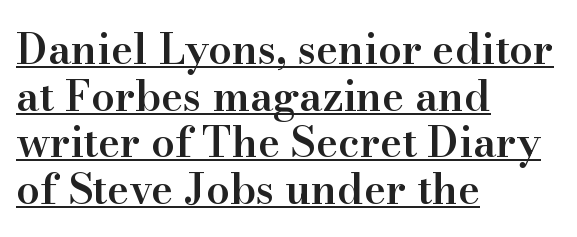
The image shows 42 px semibold serif type, upright; set left-aligned, tight line spacing (1.11x), normal letter spacing, underlined; high stroke contrast and a small x-height.
